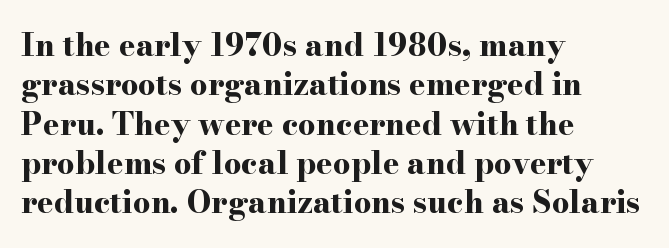
Q: Is the text bold? A: Yes.
Q: Is the text italic (slanted)? A: No, it is upright.
Q: Is the typeface a serif or a sans-serif typeface? A: Serif.
Q: Is the text underlined? A: No.
Q: How is the paragraph aligned? A: Left-aligned.
Q: Is the spacing between letters normal or unusually wide? A: Normal.
Q: Is the spacing between lines tight, normal or loose? A: Normal.
Q: Width (condensed, normal, or wide)? A: Wide.
Q: Stroke contrast? A: High.
Q: x-height? A: Small.
Q: Monospaced? A: No.
